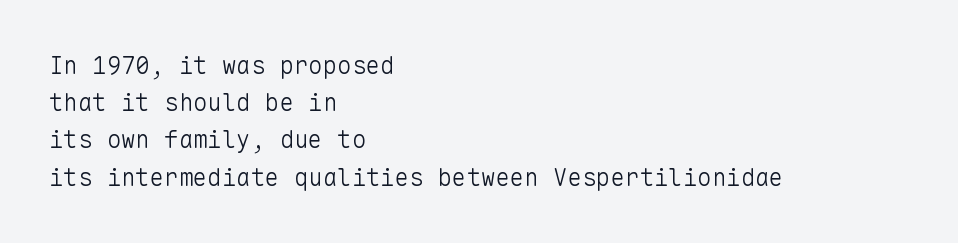
Ordinary non-slanted type is in use. This sample uses plain, unmodified letter spacing. Has an underline been added? It has not. The designer left line spacing at the default. The cut favours lightness, reaching ordinary text weight at its darkest. Layout note: lines flush left.
